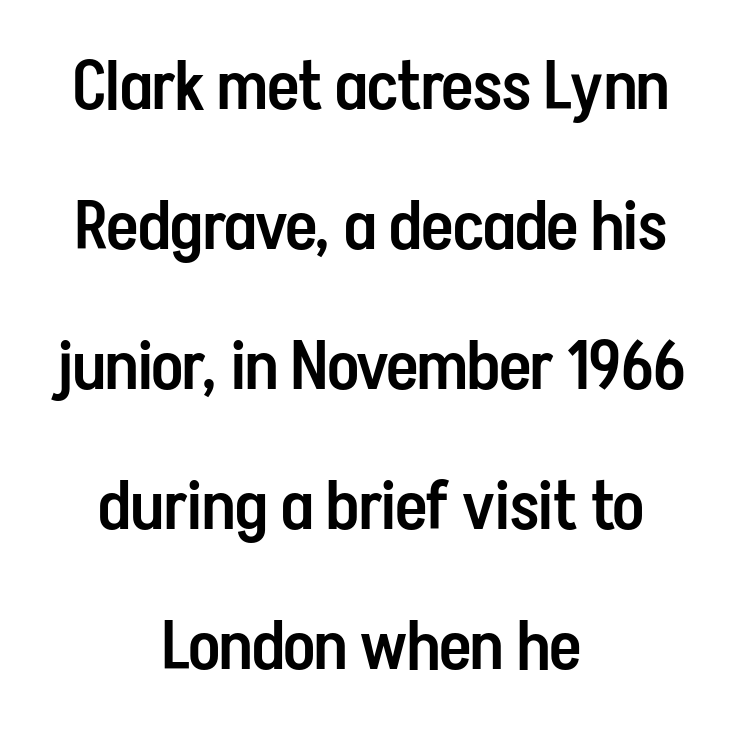
The image shows 68 px semibold, condensed sans-serif type, upright; set centered, loose line spacing (2.06x), normal letter spacing, not underlined; low stroke contrast and a medium x-height.
